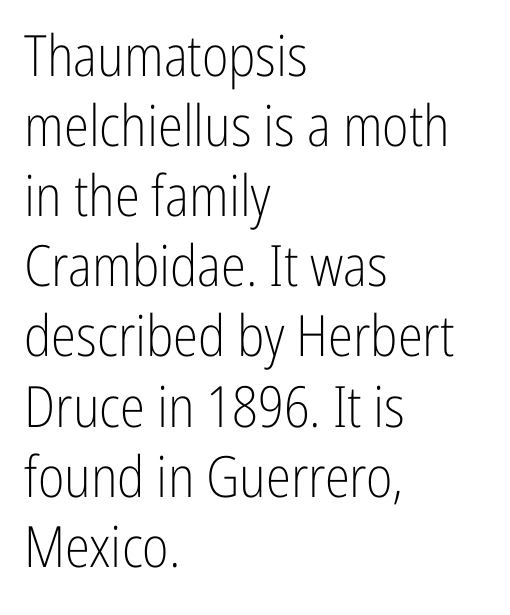
Q: Is the text bold? A: No.
Q: Is the text italic (slanted)? A: No, it is upright.
Q: Is the typeface a serif or a sans-serif typeface? A: Sans-serif.
Q: Is the text underlined? A: No.
Q: How is the paragraph aligned? A: Left-aligned.
Q: Is the spacing between letters normal or unusually wide? A: Normal.
Q: Width (condensed, normal, or wide)? A: Condensed.
Q: Stroke contrast? A: Low.
Q: x-height? A: Medium.
Q: Monospaced? A: No.
